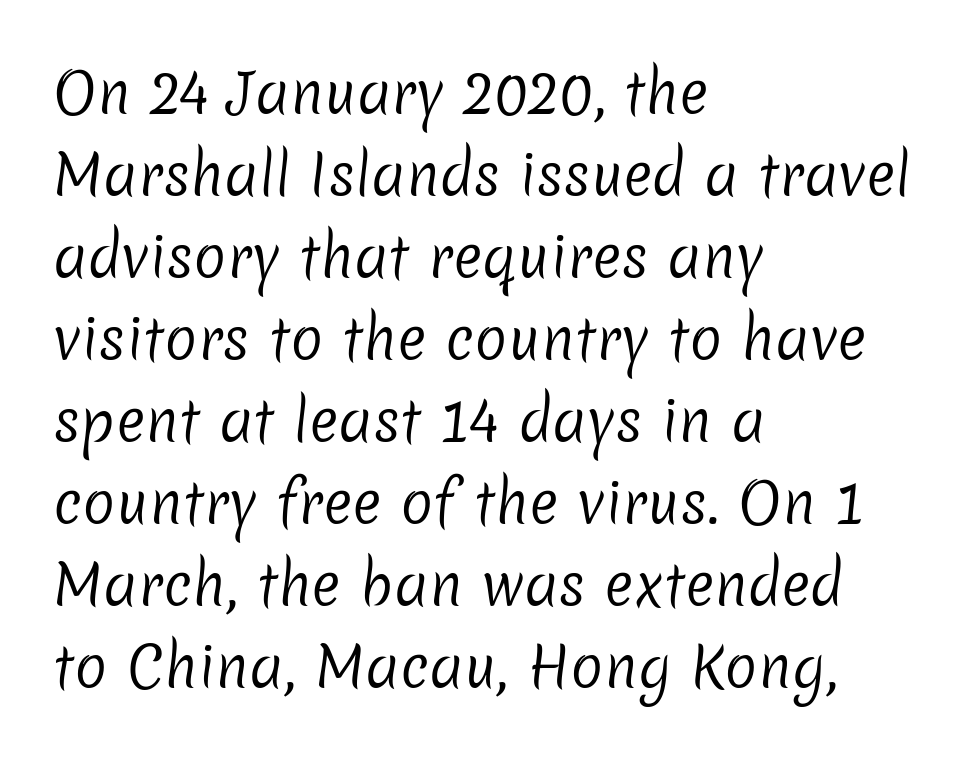
The image shows 55 px regular-weight sans-serif type; set left-aligned, normal line spacing (1.49x), normal letter spacing, not underlined; low stroke contrast and a medium x-height.
